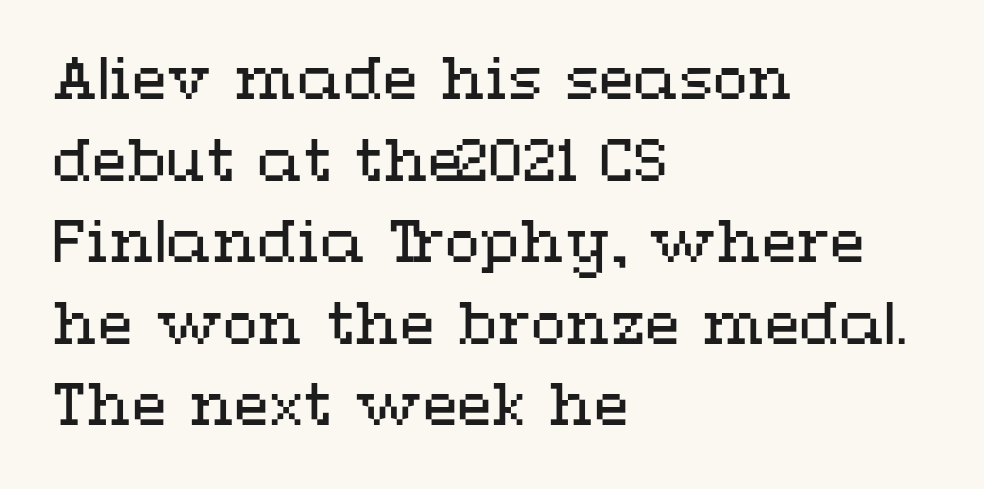
Q: Is the text bold? A: No.
Q: Is the text italic (slanted)? A: No, it is upright.
Q: Is the text underlined? A: No.
Q: How is the paragraph aligned? A: Left-aligned.
Q: Is the spacing between letters normal or unusually wide? A: Normal.
Q: Is the spacing between lines tight, normal or loose? A: Normal.
Q: Width (condensed, normal, or wide)? A: Wide.
Q: Stroke contrast? A: Medium.
Q: x-height? A: Medium.
Q: Monospaced? A: No.
